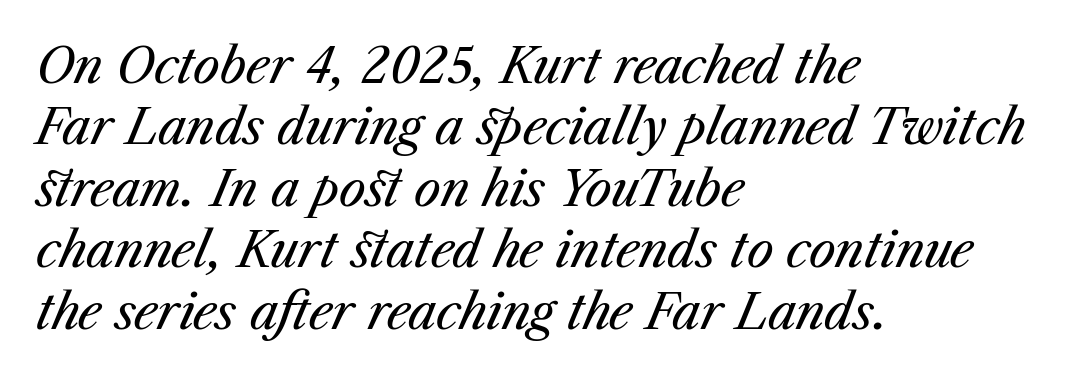
Q: Is the text bold? A: No.
Q: Is the text italic (slanted)? A: Yes, it leans right by about 23 degrees.
Q: Is the text underlined? A: No.
Q: How is the paragraph aligned? A: Left-aligned.
Q: Is the spacing between letters normal or unusually wide? A: Normal.
Q: Is the spacing between lines tight, normal or loose? A: Normal.
Q: Width (condensed, normal, or wide)? A: Normal.
Q: Stroke contrast? A: Medium.
Q: x-height? A: Medium.
Q: Monospaced? A: No.
